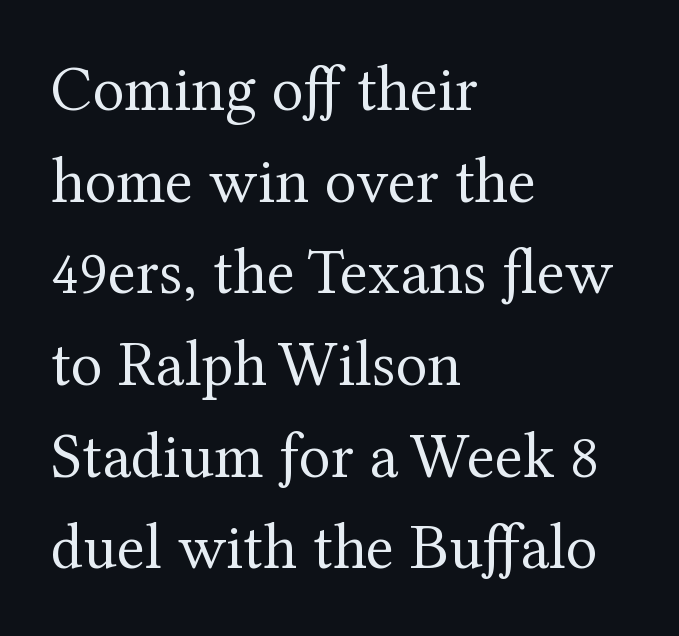
The image shows 65 px regular-weight serif type, upright; set left-aligned, normal line spacing (1.41x), normal letter spacing, not underlined; medium stroke contrast and a medium x-height.
